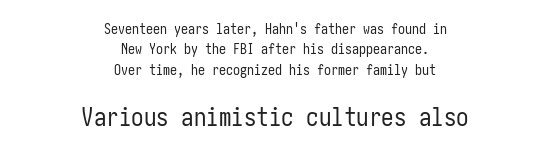
Q: Is the text bold? A: No.
Q: Is the text italic (slanted)? A: No, it is upright.
Q: Is the text underlined? A: No.
Q: How is the paragraph aligned? A: Centered.
Q: Is the spacing between letters normal or unusually wide? A: Normal.
Q: Is the spacing between lines tight, normal or loose? A: Normal.
Q: Which block of text is set in a larger size, the first (top) or the second (bottom)? A: The second (bottom) one.
